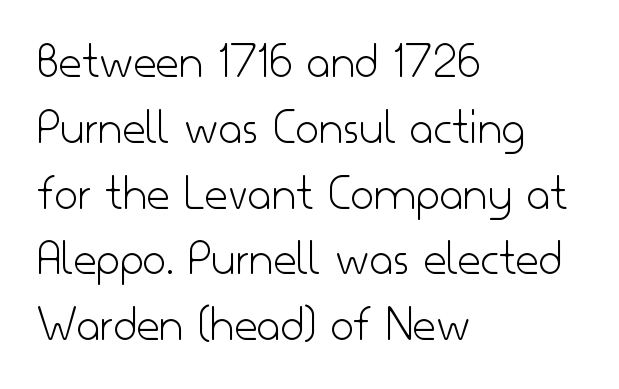
{"serif": "no", "italic": "no", "bold": "no", "weight": "light", "width": "normal", "stroke_contrast": "low", "x_height": "small", "monospaced": "no", "underline": "no", "align": "left", "line_spacing": "normal", "line_spacing_ratio": 1.29, "letter_spacing": "normal", "letter_spacing_em": 0.0, "glyph_px": 51}
